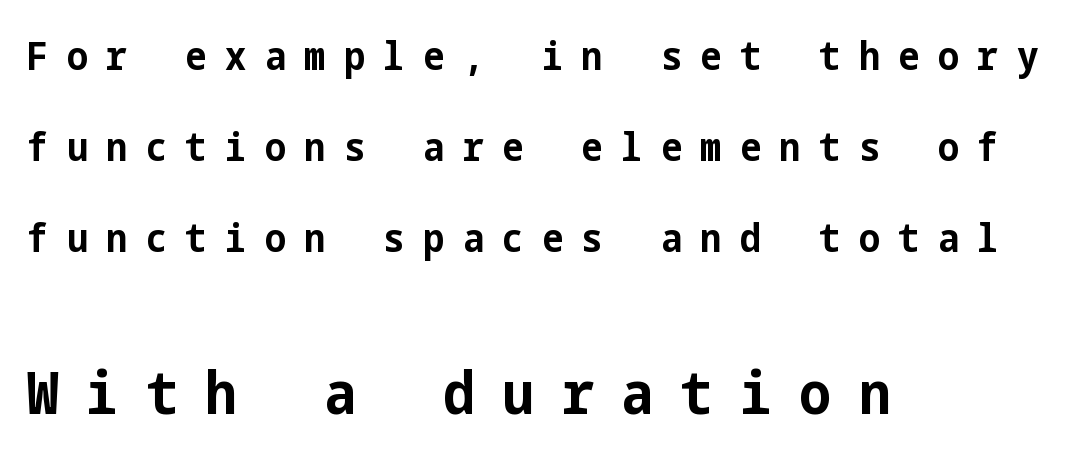
{"serif": "no", "italic": "no", "bold": "yes", "weight": "bold", "width": "condensed", "stroke_contrast": "low", "x_height": "medium", "underline": "no", "align": "left", "line_spacing": "loose", "line_spacing_ratio": 2.28, "letter_spacing": "wide", "letter_spacing_em": 0.46, "larger_block": "second", "size_ratio": 1.5, "glyph_px": 60}
